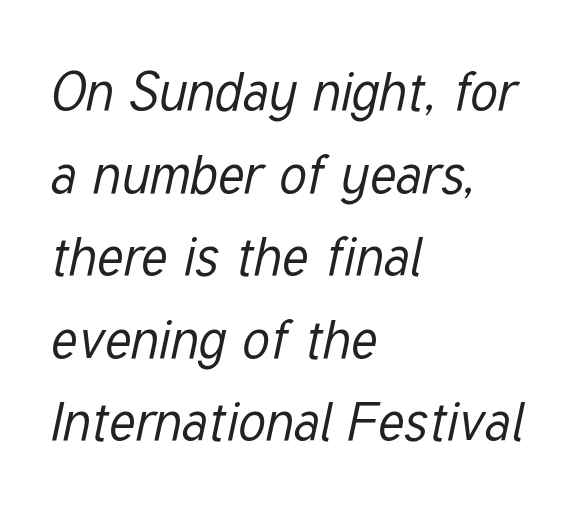
Q: Is the text bold? A: No.
Q: Is the text italic (slanted)? A: Yes, it leans right by about 12 degrees.
Q: Is the text underlined? A: No.
Q: How is the paragraph aligned? A: Left-aligned.
Q: Is the spacing between letters normal or unusually wide? A: Normal.
Q: Is the spacing between lines tight, normal or loose? A: Normal.
Q: Width (condensed, normal, or wide)? A: Condensed.
Q: Stroke contrast? A: Low.
Q: x-height? A: Medium.
Q: Monospaced? A: No.
